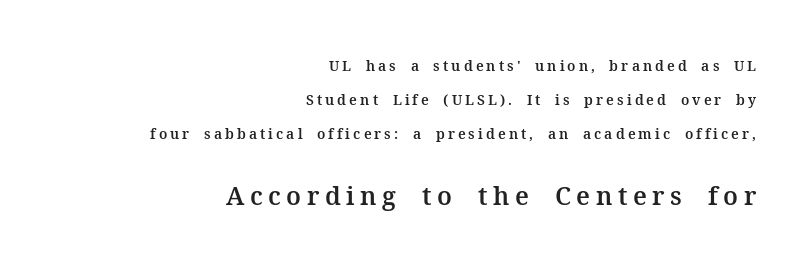
The image shows 25 px text type, upright; set right-aligned, loose line spacing (2.42x), unusually wide letter spacing (+0.22 em), not underlined; the second (bottom) block is 1.79x larger.
